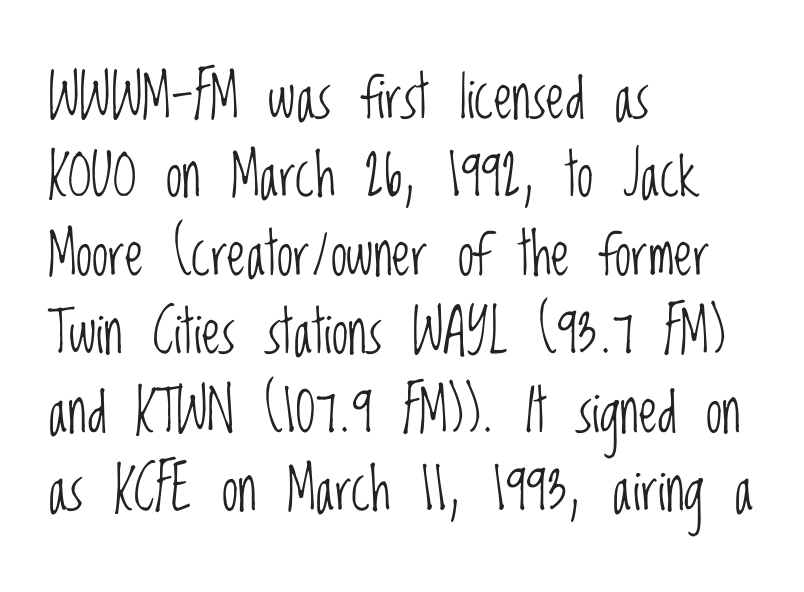
{"serif": "no", "italic": "no", "bold": "no", "weight": "light", "width": "condensed", "stroke_contrast": "low", "x_height": "large", "monospaced": "no", "underline": "no", "align": "left", "line_spacing": "normal", "line_spacing_ratio": 1.33, "letter_spacing": "normal", "letter_spacing_em": 0.0, "glyph_px": 59}
